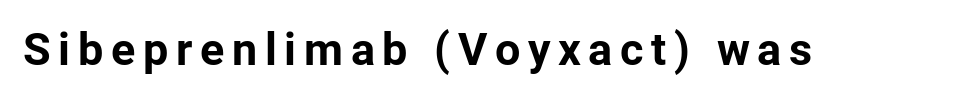
{"serif": "no", "italic": "no", "bold": "yes", "weight": "bold", "width": "normal", "stroke_contrast": "low", "x_height": "medium", "monospaced": "no", "underline": "no", "glyph_px": 45}
